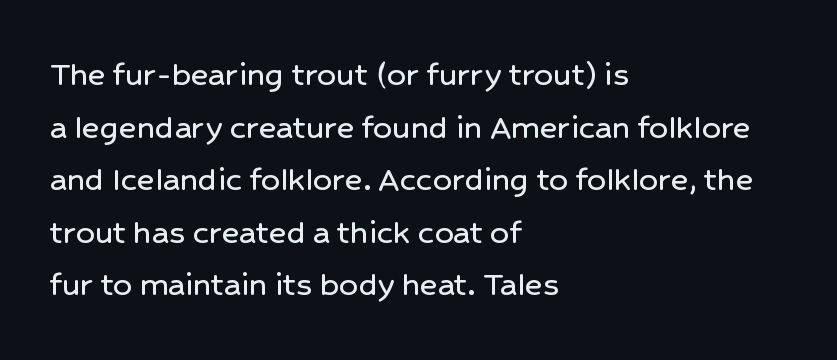
The image shows 37 px sans-serif type, upright; set left-aligned, normal line spacing (1.42x), normal letter spacing, not underlined; low stroke contrast and a medium x-height.
